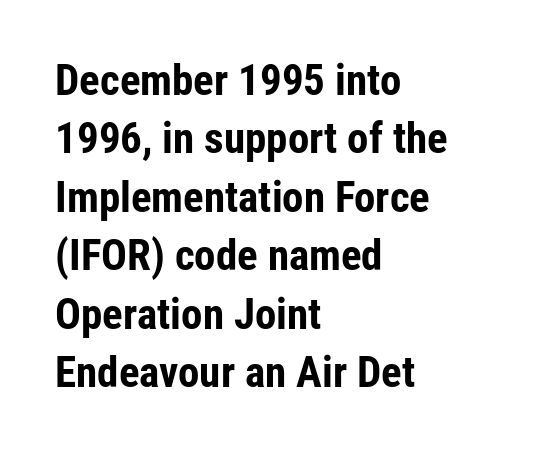
The image shows 43 px bold, condensed sans-serif type, upright; set left-aligned, normal line spacing (1.36x), normal letter spacing, not underlined; low stroke contrast and a medium x-height.
